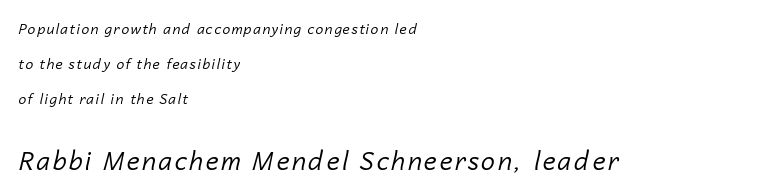
The block of text is sparse from top to bottom, with ample space between rows. Quick note: underline off. The following chunk of copy outweighs the initial chunk in type size. On a weight scale, this lands at 450 or below. Slant detected: the letters are inclined.
